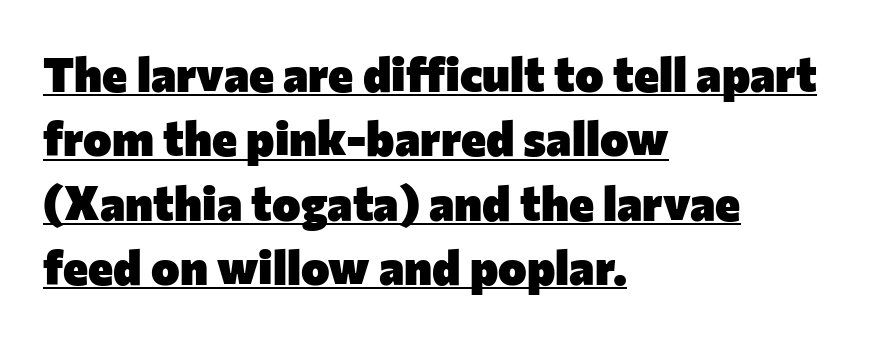
Q: Is the text bold? A: Yes.
Q: Is the text italic (slanted)? A: No, it is upright.
Q: Is the typeface a serif or a sans-serif typeface? A: Sans-serif.
Q: Is the text underlined? A: Yes.
Q: How is the paragraph aligned? A: Left-aligned.
Q: Is the spacing between letters normal or unusually wide? A: Normal.
Q: Is the spacing between lines tight, normal or loose? A: Normal.
Q: Width (condensed, normal, or wide)? A: Normal.
Q: Stroke contrast? A: Low.
Q: x-height? A: Medium.
Q: Monospaced? A: No.
